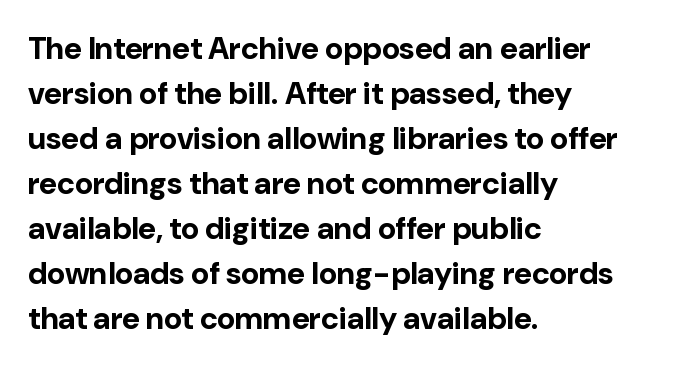
Plain, unruled lines of type. Honestly, the row spacing looks completely unremarkable. Heavy, bold letterforms. No italicization has been applied; the sample stays upright. The face used here is proportionally spaced, like ordinary book or web type. The gaps between neighbouring characters are ordinary and unremarkable.
